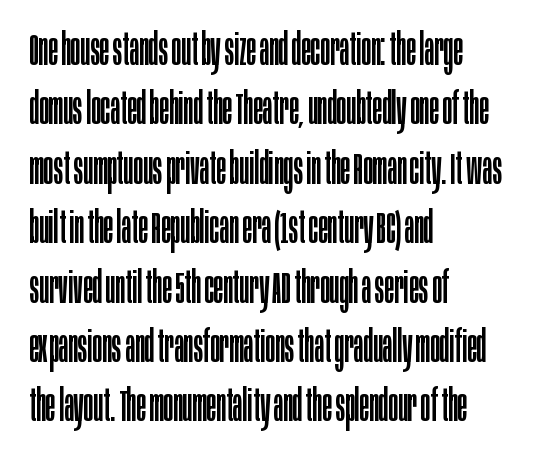
{"serif": "no", "italic": "no", "bold": "no", "weight": "regular", "width": "condensed", "stroke_contrast": "low", "x_height": "large", "monospaced": "no", "underline": "no", "align": "left", "line_spacing": "normal", "line_spacing_ratio": 1.32, "letter_spacing": "normal", "letter_spacing_em": 0.0, "glyph_px": 45}
